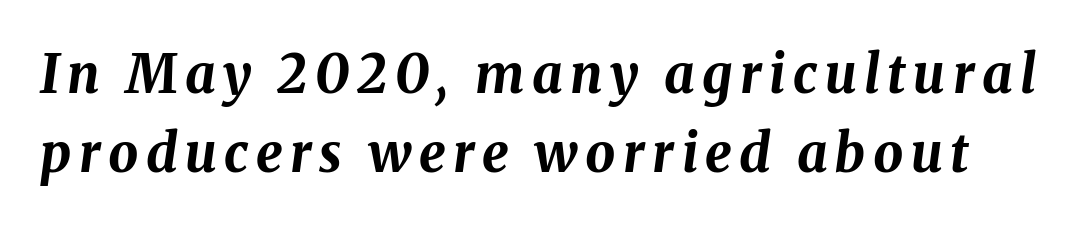
{"italic": "yes", "lean": "right", "slant_degrees": 8, "bold": "yes", "weight": "bold", "width": "normal", "stroke_contrast": "medium", "x_height": "medium", "monospaced": "no", "underline": "no", "line_spacing": "normal", "line_spacing_ratio": 1.49, "glyph_px": 53}
